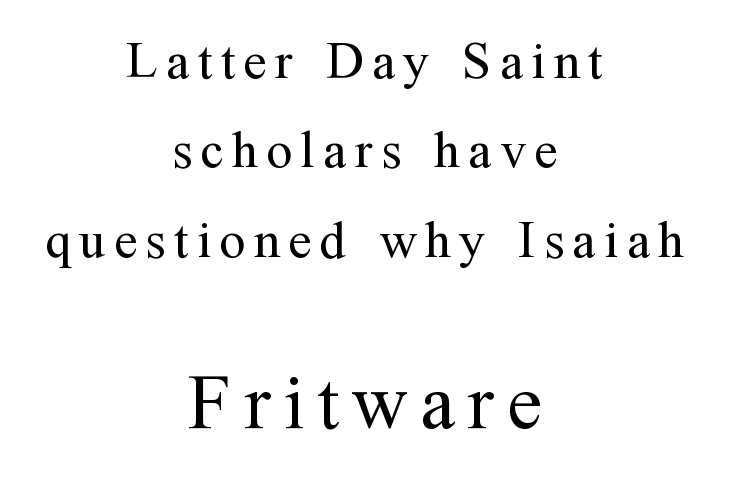
Q: Is the text bold? A: No.
Q: Is the text italic (slanted)? A: No, it is upright.
Q: Is the typeface a serif or a sans-serif typeface? A: Serif.
Q: Is the text underlined? A: No.
Q: How is the paragraph aligned? A: Centered.
Q: Which block of text is set in a larger size, the first (top) or the second (bottom)? A: The second (bottom) one.
Q: Width (condensed, normal, or wide)? A: Normal.
Q: Stroke contrast? A: Medium.
Q: x-height? A: Medium.
Q: Monospaced? A: No.
